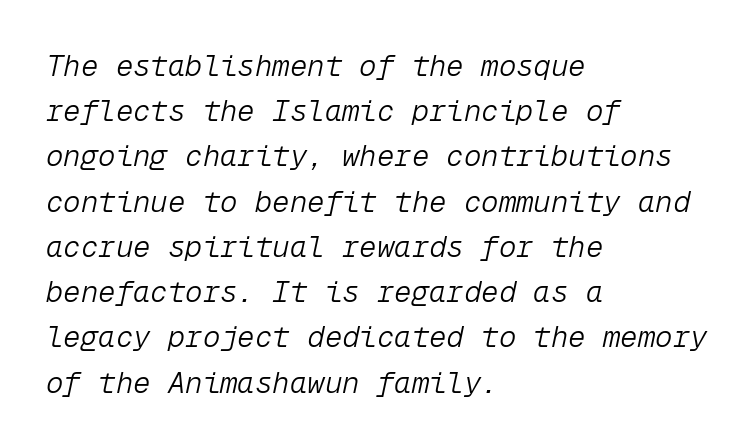
The image shows 29 px light type, italic (leaning right), monospaced; set left-aligned, normal line spacing (1.56x), normal letter spacing, not underlined; low stroke contrast and a medium x-height.
